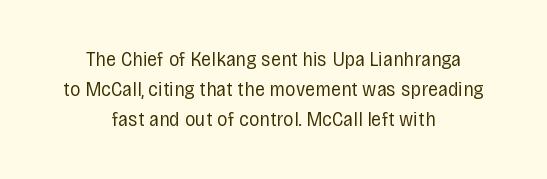
What stands out about the letter spacing? Nothing — it is the standard amount. Every stem runs plumb, perpendicular to the baseline. Bare-footed words on every line. The strokes carry an ordinary text weight at most.
